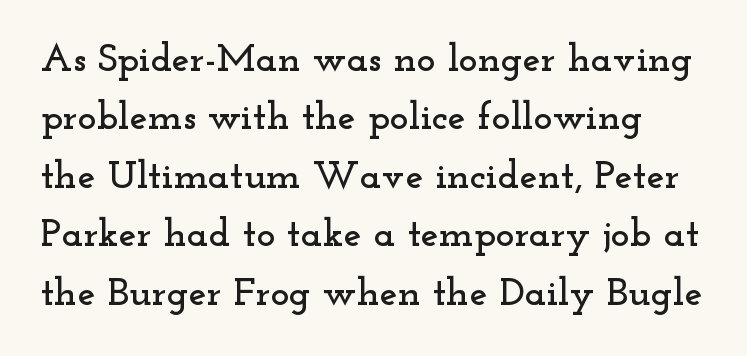
{"serif": "yes", "italic": "no", "width": "wide", "stroke_contrast": "low", "x_height": "small", "monospaced": "no", "underline": "no", "line_spacing": "normal", "line_spacing_ratio": 1.46, "letter_spacing": "normal", "letter_spacing_em": 0.0, "glyph_px": 40}
